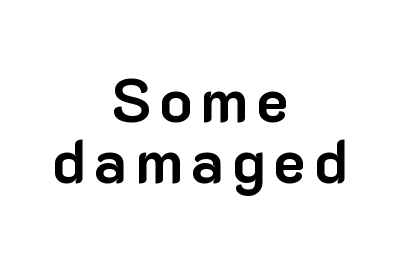
Q: Is the text bold? A: Yes.
Q: Is the text italic (slanted)? A: No, it is upright.
Q: Is the typeface a serif or a sans-serif typeface? A: Sans-serif.
Q: Is the text underlined? A: No.
Q: How is the paragraph aligned? A: Centered.
Q: Is the spacing between lines tight, normal or loose? A: Tight.
Q: Width (condensed, normal, or wide)? A: Normal.
Q: Stroke contrast? A: Low.
Q: x-height? A: Medium.
Q: Monospaced? A: No.
